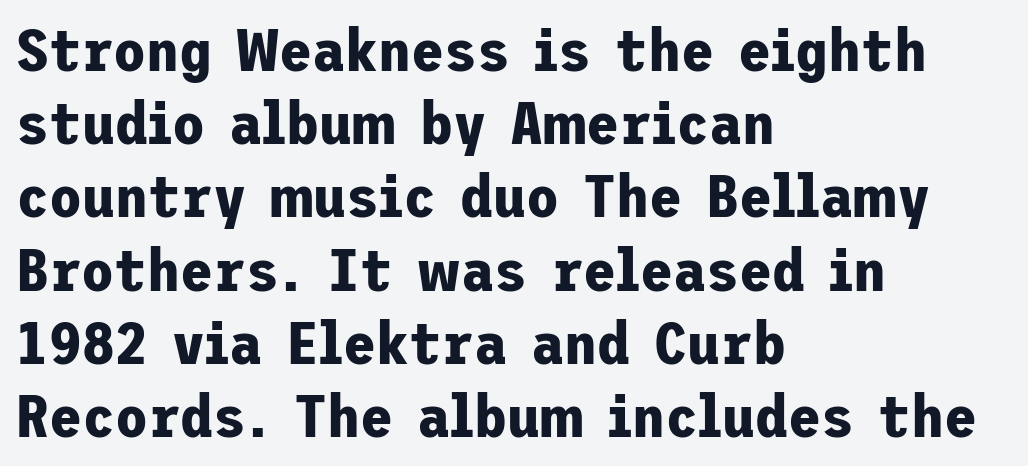
{"serif": "no", "italic": "no", "bold": "yes", "weight": "bold", "width": "normal", "stroke_contrast": "low", "x_height": "medium", "underline": "no", "align": "left", "line_spacing_ratio": 1.22, "letter_spacing": "normal", "letter_spacing_em": 0.0, "glyph_px": 60}
